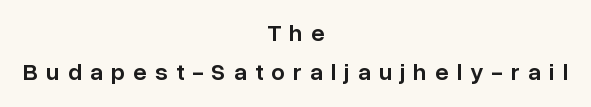
This rendering features lettering with no underline. Firm but not heavy-handed strokes: this text is semibold. The gaps between neighbouring characters are conspicuously large. A roman cut, with each character standing at attention. Caption: multi-line text, centered on the measure. Compared with typical paragraphs, the rows here are spaced about the same.
